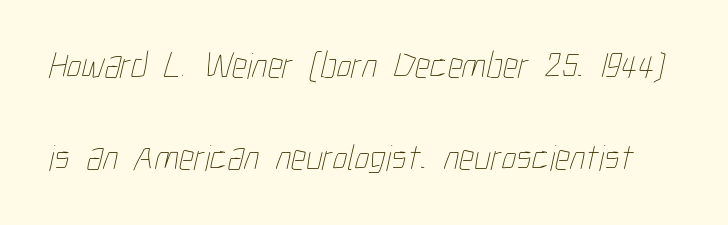
The image shows 37 px thin, condensed type; set loose line spacing (2.49x), normal letter spacing, not underlined; low stroke contrast and a medium x-height.
